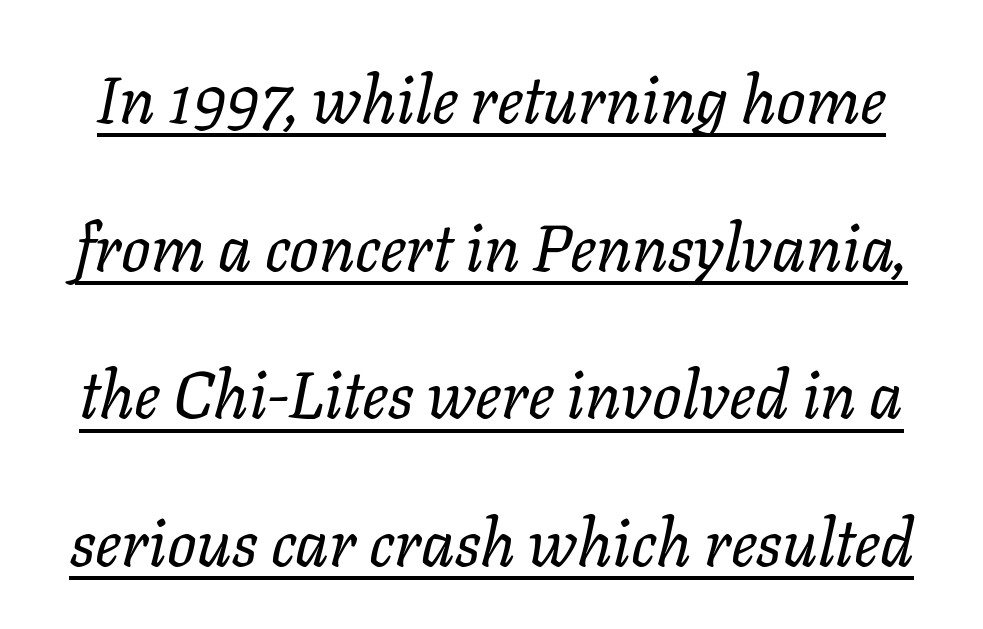
{"italic": "yes", "lean": "right", "slant_degrees": 11, "bold": "no", "weight": "regular", "width": "normal", "stroke_contrast": "low", "x_height": "medium", "monospaced": "no", "underline": "yes", "line_spacing": "loose", "line_spacing_ratio": 2.27, "letter_spacing": "normal", "letter_spacing_em": 0.0, "glyph_px": 65}
